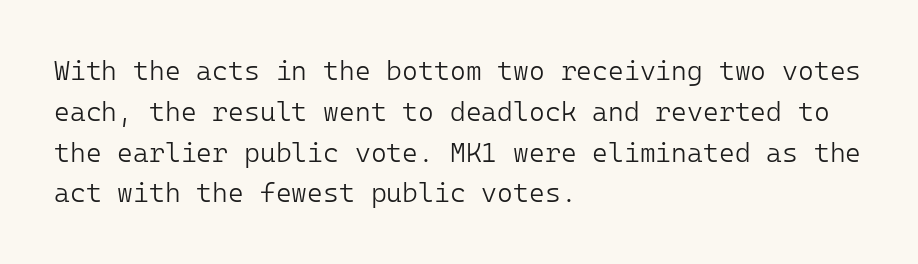
The image shows 27 px text type, upright; set left-aligned, normal line spacing (1.51x), normal letter spacing, not underlined.
